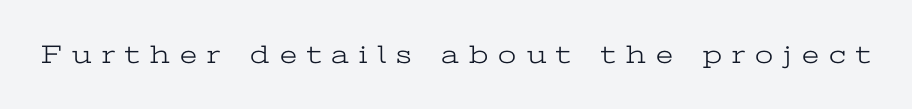
Q: Is the text bold? A: No.
Q: Is the text italic (slanted)? A: No, it is upright.
Q: Is the text underlined? A: No.
Q: Is the spacing between letters normal or unusually wide? A: Unusually wide.
